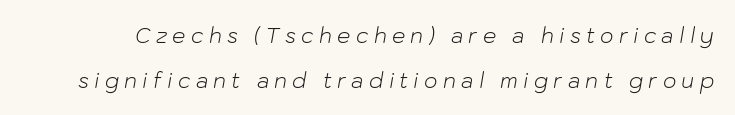
The image shows 21 px text type, italic (leaning right); set loose line spacing (2.12x), unusually wide letter spacing (+0.25 em), not underlined.
